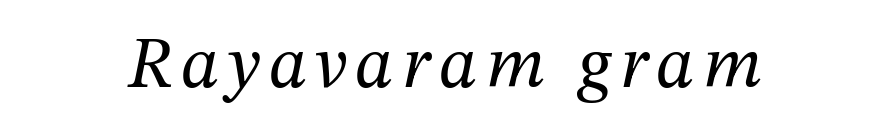
{"serif": "yes", "italic": "yes", "lean": "right", "slant_degrees": 12, "bold": "no", "weight": "regular", "width": "normal", "stroke_contrast": "medium", "x_height": "medium", "monospaced": "no", "underline": "no", "glyph_px": 72}
